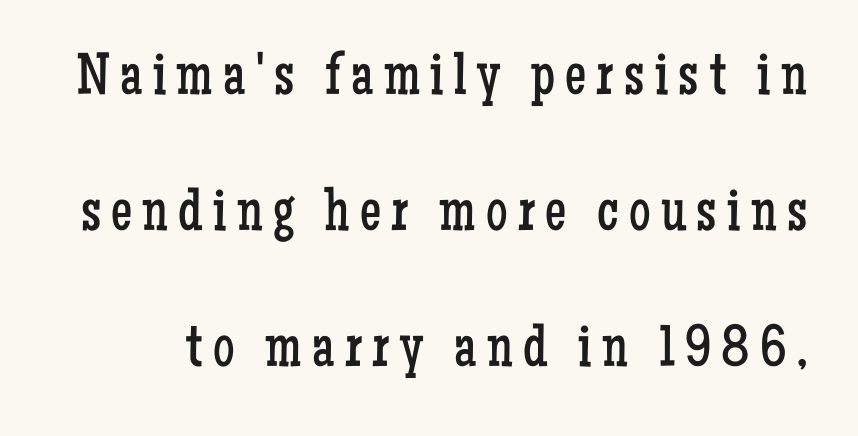
{"serif": "yes", "italic": "no", "bold": "no", "weight": "regular", "width": "condensed", "stroke_contrast": "low", "x_height": "medium", "monospaced": "no", "underline": "no", "line_spacing": "loose", "line_spacing_ratio": 2.27, "glyph_px": 60}
